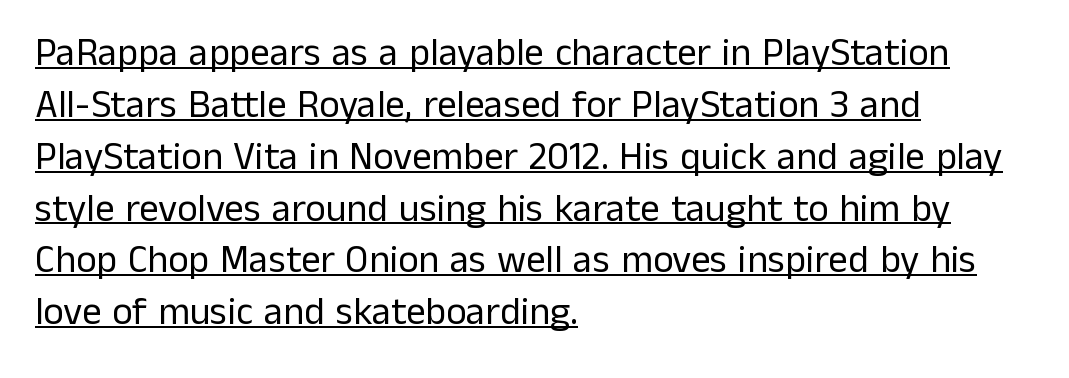
The image shows 39 px regular-weight sans-serif type, upright; set left-aligned, normal line spacing (1.33x), normal letter spacing, underlined; low stroke contrast and a medium x-height.
